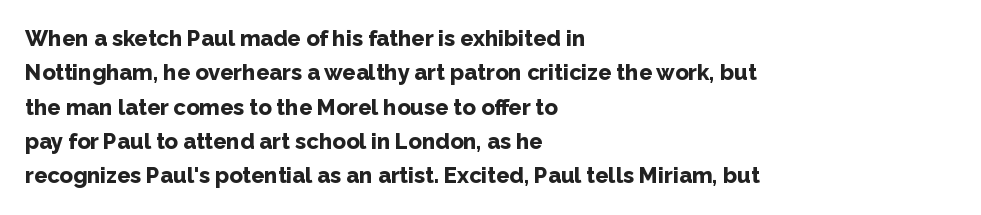
Upright lettering throughout. Just letters on the line, the space beneath them empty. The vertical gap from one line to the next is medium. Strong, thick strokes mark this as bold type. Short and long lines alike share a common starting point at left.
